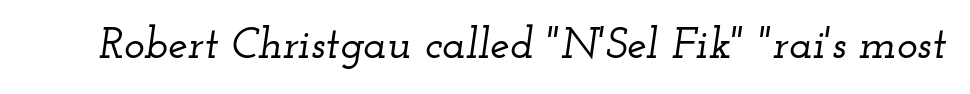
Q: Is the text italic (slanted)? A: Yes, it leans right by about 12 degrees.
Q: Is the typeface a serif or a sans-serif typeface? A: Serif.
Q: Is the text underlined? A: No.
Q: Is the spacing between letters normal or unusually wide? A: Normal.
Q: Width (condensed, normal, or wide)? A: Wide.
Q: Stroke contrast? A: Low.
Q: x-height? A: Small.
Q: Monospaced? A: No.
